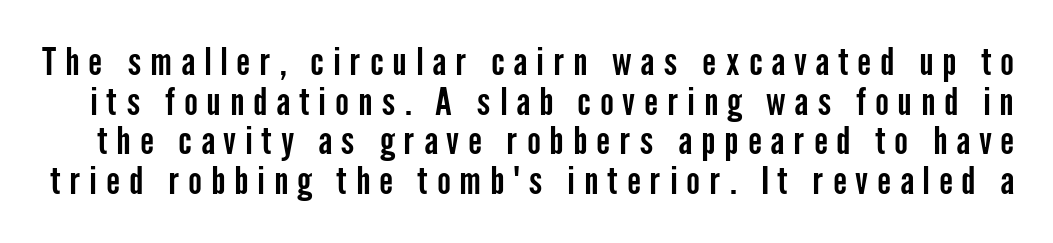
{"serif": "no", "italic": "no", "width": "condensed", "stroke_contrast": "low", "x_height": "medium", "monospaced": "no", "underline": "no", "line_spacing": "tight", "line_spacing_ratio": 1.07, "letter_spacing": "wide", "letter_spacing_em": 0.24, "glyph_px": 37}
